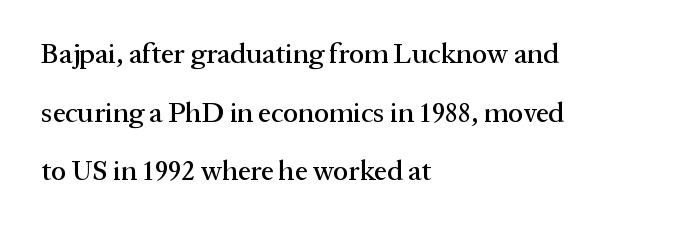
The image shows 28 px serif type, upright; set left-aligned, loose line spacing (2.09x), normal letter spacing, not underlined; medium stroke contrast and a medium x-height.
